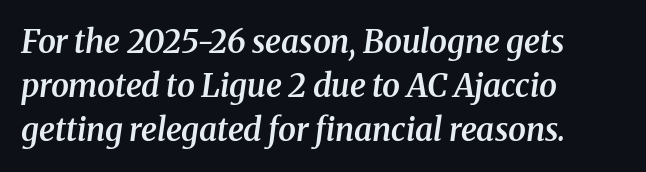
Q: Is the text bold? A: Semi-bold.
Q: Is the text italic (slanted)? A: Yes, it leans right by about 8 degrees.
Q: Is the typeface a serif or a sans-serif typeface? A: Serif.
Q: Is the text underlined? A: No.
Q: How is the paragraph aligned? A: Left-aligned.
Q: Is the spacing between letters normal or unusually wide? A: Normal.
Q: Is the spacing between lines tight, normal or loose? A: Normal.
Q: Width (condensed, normal, or wide)? A: Normal.
Q: Stroke contrast? A: Medium.
Q: x-height? A: Medium.
Q: Monospaced? A: No.
